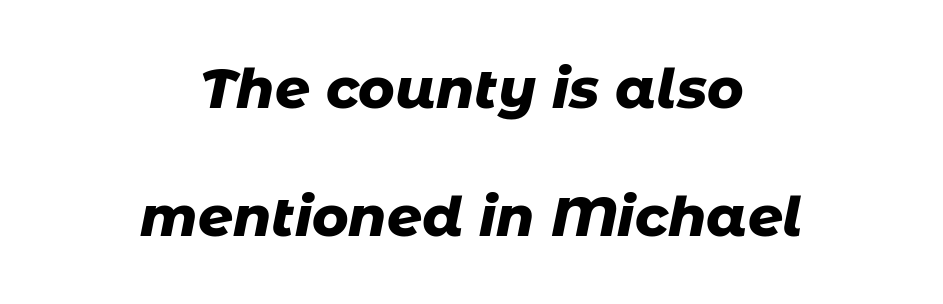
Q: Is the text bold? A: Yes.
Q: Is the text italic (slanted)? A: Yes, it leans right by about 11 degrees.
Q: Is the text underlined? A: No.
Q: How is the paragraph aligned? A: Centered.
Q: Is the spacing between letters normal or unusually wide? A: Normal.
Q: Is the spacing between lines tight, normal or loose? A: Loose.
Q: Width (condensed, normal, or wide)? A: Normal.
Q: Stroke contrast? A: Low.
Q: x-height? A: Medium.
Q: Monospaced? A: No.
